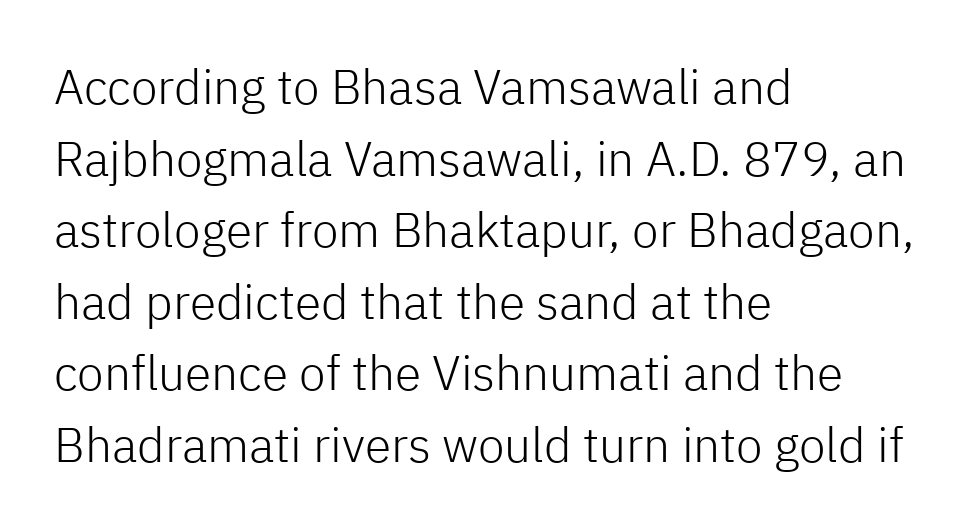
{"serif": "no", "italic": "no", "bold": "no", "weight": "light", "width": "normal", "stroke_contrast": "low", "x_height": "medium", "monospaced": "no", "underline": "no", "align": "left", "line_spacing": "normal", "line_spacing_ratio": 1.49, "letter_spacing": "normal", "letter_spacing_em": 0.0, "glyph_px": 48}
